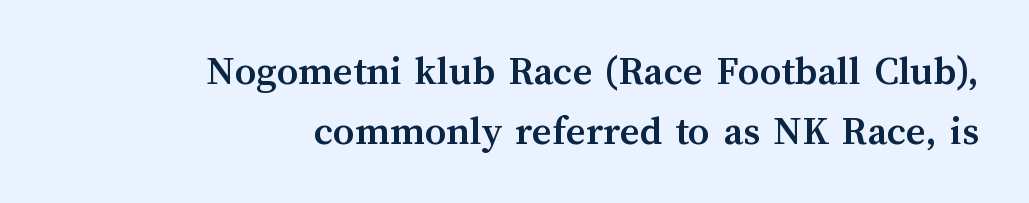
The image shows 42 px semibold type, upright; set right-aligned, normal line spacing (1.42x), normal letter spacing, not underlined; medium stroke contrast and a medium x-height.
